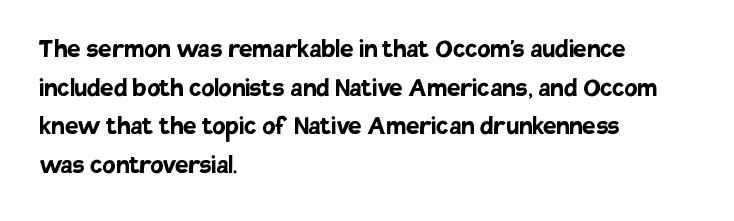
Q: Is the text bold? A: Yes.
Q: Is the text italic (slanted)? A: No, it is upright.
Q: Is the typeface a serif or a sans-serif typeface? A: Sans-serif.
Q: Is the text underlined? A: No.
Q: How is the paragraph aligned? A: Left-aligned.
Q: Is the spacing between letters normal or unusually wide? A: Normal.
Q: Is the spacing between lines tight, normal or loose? A: Normal.
Q: Width (condensed, normal, or wide)? A: Normal.
Q: Stroke contrast? A: Low.
Q: x-height? A: Large.
Q: Monospaced? A: No.
